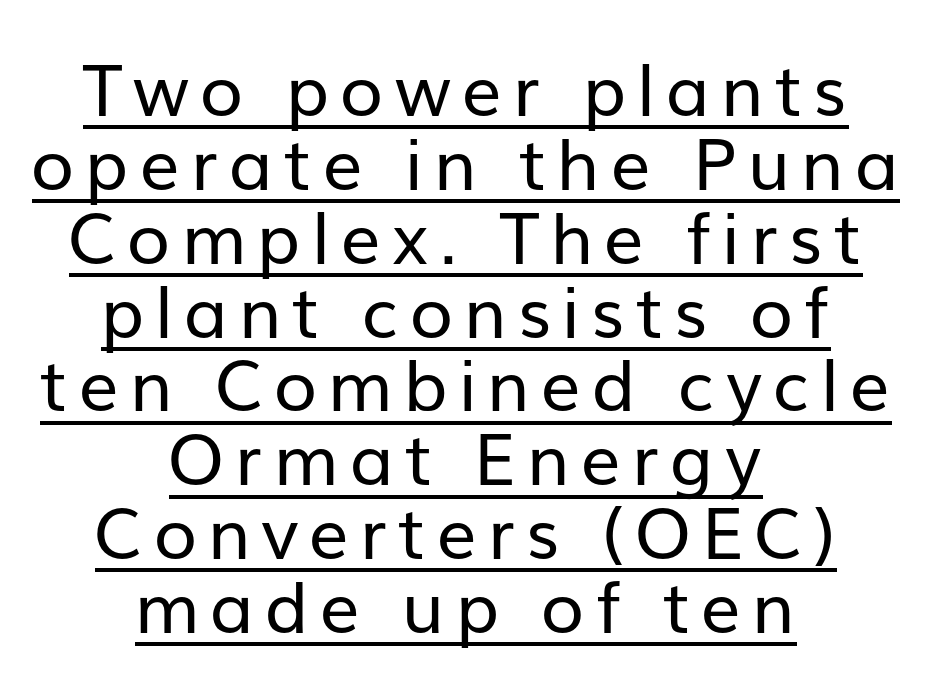
The image shows 71 px regular-weight sans-serif type, upright; set centered, tight line spacing (1.04x), underlined; low stroke contrast and a medium x-height.
